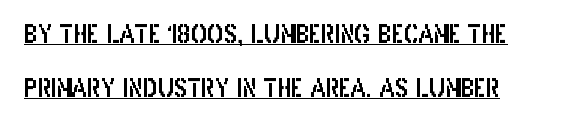
The image shows 24 px text type, upright; set loose line spacing (2.26x), normal letter spacing, underlined.
